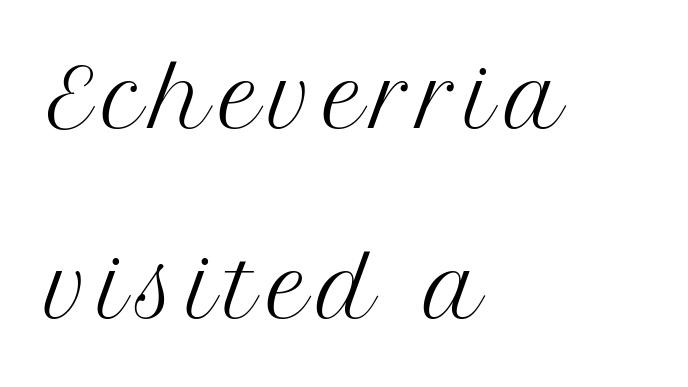
Think standard paragraph weight, or any step lighter than that. Do the characters align in a grid? No, the font is proportional. Has an underline been added? It has not.
